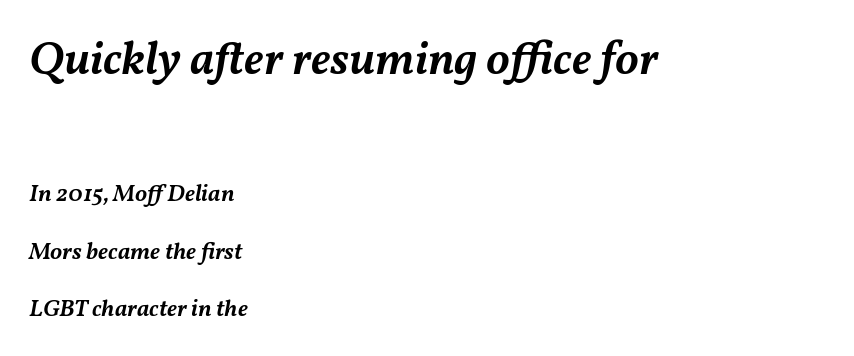
The image shows 47 px semibold type, italic (leaning right); set left-aligned, loose line spacing (2.38x), normal letter spacing, not underlined; the first (top) block is 1.96x larger; medium stroke contrast and a medium x-height.
